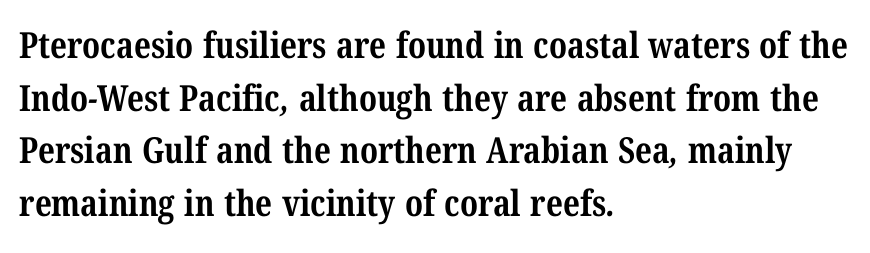
Q: Is the text bold? A: Yes.
Q: Is the typeface a serif or a sans-serif typeface? A: Serif.
Q: Is the text underlined? A: No.
Q: How is the paragraph aligned? A: Left-aligned.
Q: Is the spacing between letters normal or unusually wide? A: Normal.
Q: Is the spacing between lines tight, normal or loose? A: Normal.
Q: Width (condensed, normal, or wide)? A: Condensed.
Q: Stroke contrast? A: Medium.
Q: x-height? A: Medium.
Q: Monospaced? A: No.
